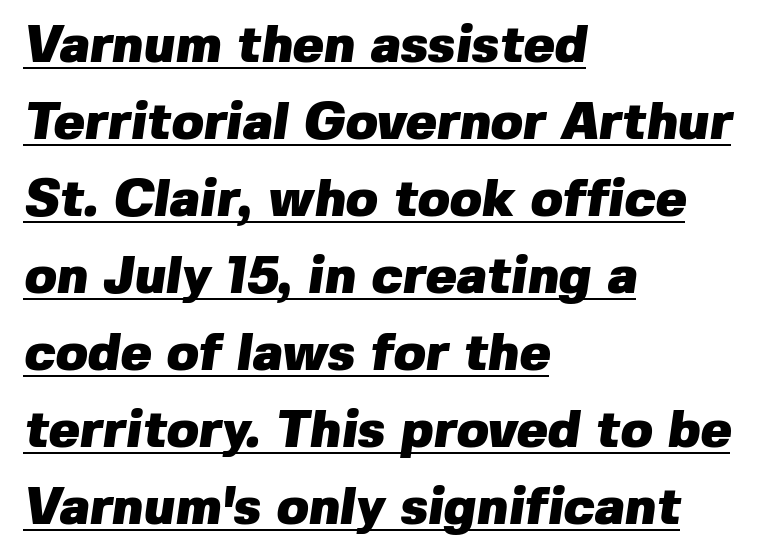
The image shows 52 px heavy sans-serif type; set left-aligned, normal line spacing (1.48x), normal letter spacing, underlined; low stroke contrast and a medium x-height.
